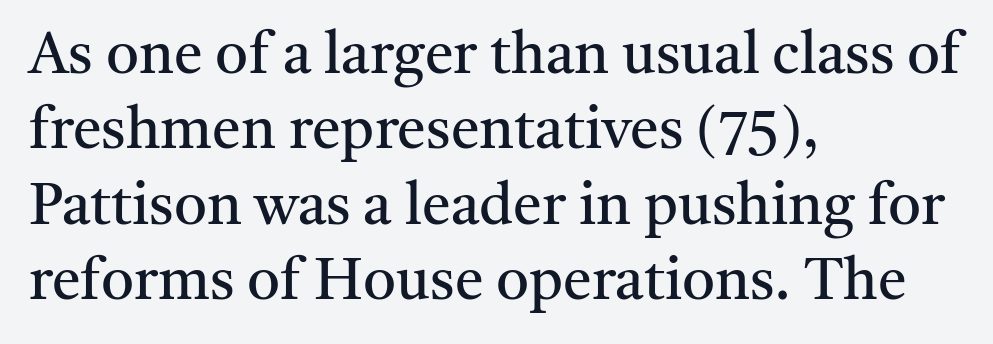
Q: Is the text bold? A: No.
Q: Is the text italic (slanted)? A: No, it is upright.
Q: Is the typeface a serif or a sans-serif typeface? A: Serif.
Q: Is the text underlined? A: No.
Q: How is the paragraph aligned? A: Left-aligned.
Q: Is the spacing between letters normal or unusually wide? A: Normal.
Q: Is the spacing between lines tight, normal or loose? A: Normal.
Q: Width (condensed, normal, or wide)? A: Normal.
Q: Stroke contrast? A: Medium.
Q: x-height? A: Medium.
Q: Monospaced? A: No.
